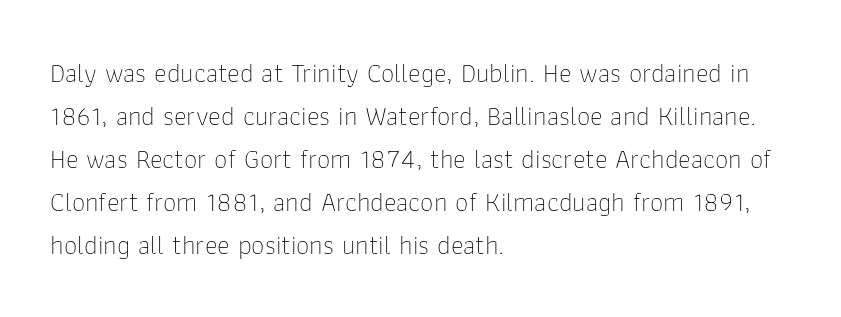
Line beginnings align vertically; line endings do not. Quick note: not italic, upright. No chunkiness to these letters — they're not bold. Default kerning and tracking; the words read as compact shapes.
